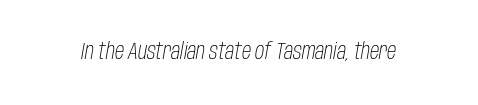
Q: Is the text bold? A: No.
Q: Is the text italic (slanted)? A: Yes, it leans right by about 10 degrees.
Q: Is the text underlined? A: No.
Q: Is the spacing between letters normal or unusually wide? A: Normal.
